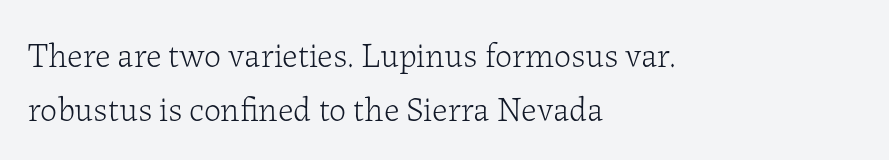
The image shows 34 px light serif type, upright; set left-aligned, normal line spacing (1.58x), normal letter spacing, not underlined; low stroke contrast and a medium x-height.
